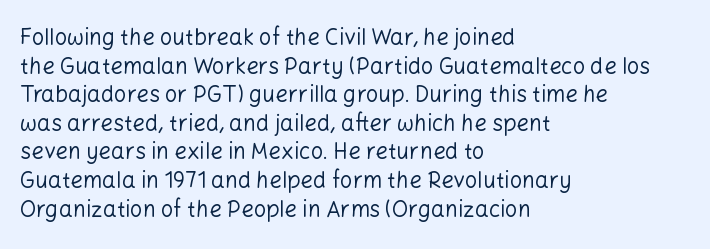
Check the space under the baseline: it is left empty. Characters follow at the spacing the type designer built in. These glyphs show unthickened strokes, regular width or finer. This is the regular roman posture of the typeface. A typesetter would call this leading conventional body-copy spacing. The compositor pushed each line to the left boundary.
